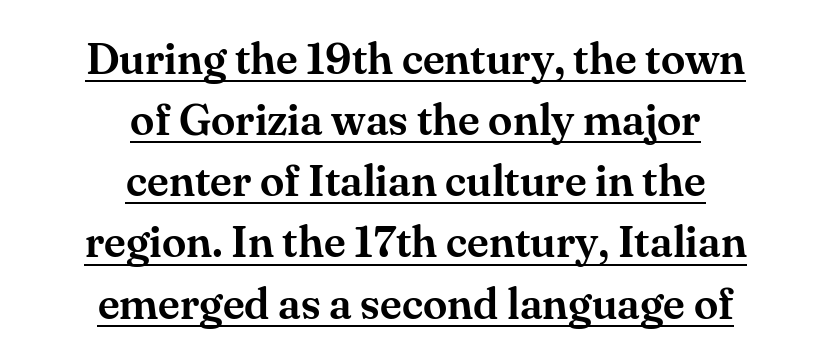
The image shows 44 px serif type, upright; set centered, normal line spacing (1.39x), normal letter spacing, underlined; medium stroke contrast and a small x-height.
